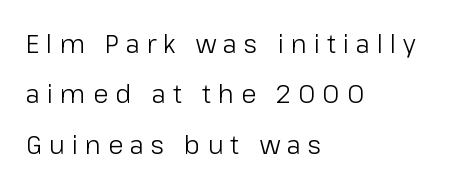
The paragraph shown leans on its left margin. No word sits above an underline. No heavy texture on the line: the type isn't bold. This sample uses expanded letter spacing, leaving extra air between glyphs.
